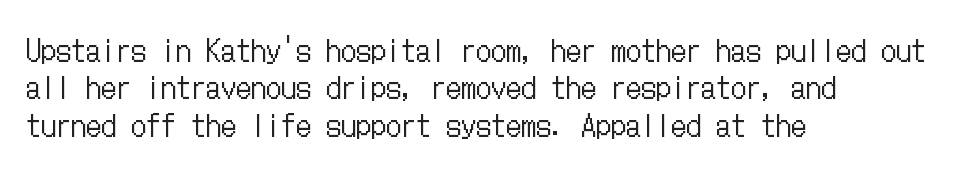
The image shows 30 px regular-weight, condensed type, upright; set left-aligned, normal line spacing (1.25x), normal letter spacing, not underlined; low stroke contrast and a medium x-height.
